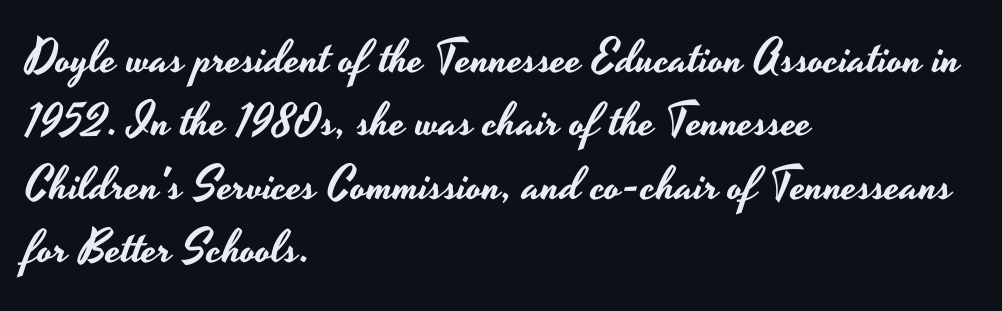
Q: Is the text italic (slanted)? A: Yes.
Q: Is the typeface a serif or a sans-serif typeface? A: Sans-serif.
Q: Is the text underlined? A: No.
Q: How is the paragraph aligned? A: Left-aligned.
Q: Is the spacing between letters normal or unusually wide? A: Normal.
Q: Is the spacing between lines tight, normal or loose? A: Normal.
Q: Width (condensed, normal, or wide)? A: Wide.
Q: Stroke contrast? A: Low.
Q: x-height? A: Small.
Q: Monospaced? A: No.
